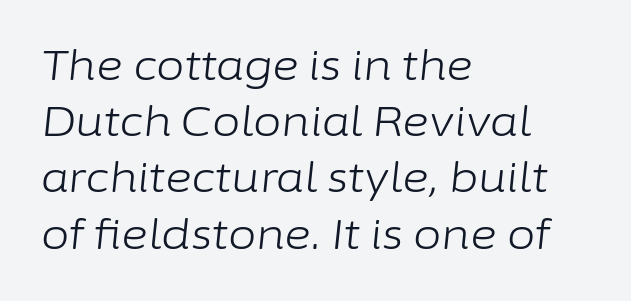
The image shows 41 px light type, italic (leaning right); set left-aligned, normal line spacing (1.37x), normal letter spacing, not underlined; low stroke contrast and a medium x-height.
